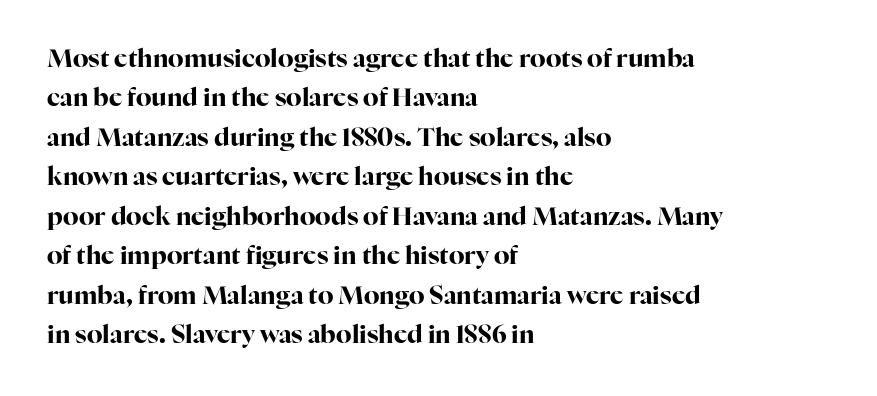
{"italic": "no", "bold": "yes", "underline": "no", "align": "left", "line_spacing": "normal", "line_spacing_ratio": 1.58, "letter_spacing": "normal", "letter_spacing_em": 0.0, "glyph_px": 25}
